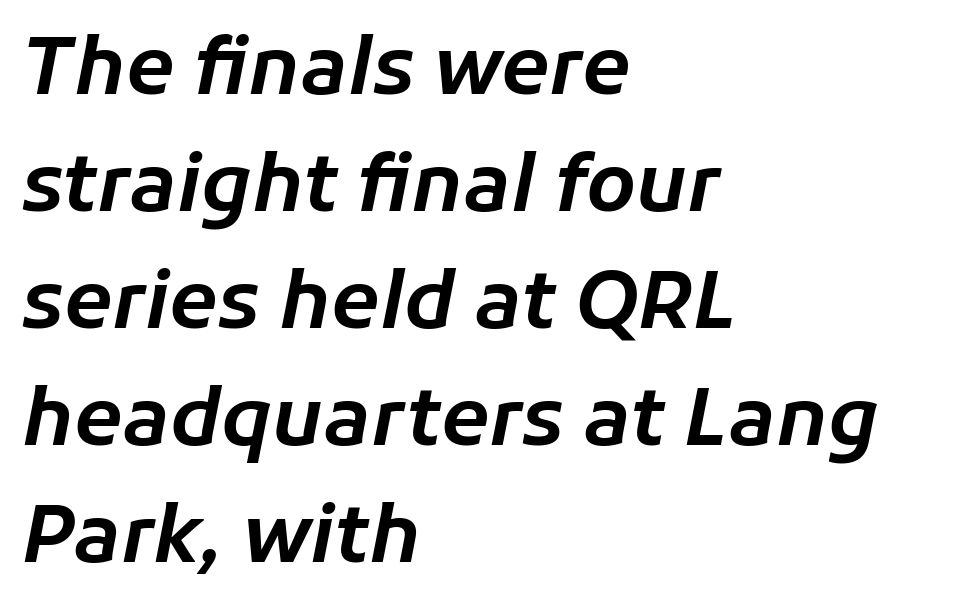
Honestly, there is no underline to notice here at all. Is the block centered? No — it sits flush against the left margin. Slant detected: the letters are inclined. Character widths vary here, with narrow letters taking less room than wide ones. Successive baselines arrive at the customary interval. There is no visible air inserted between adjacent glyphs.
